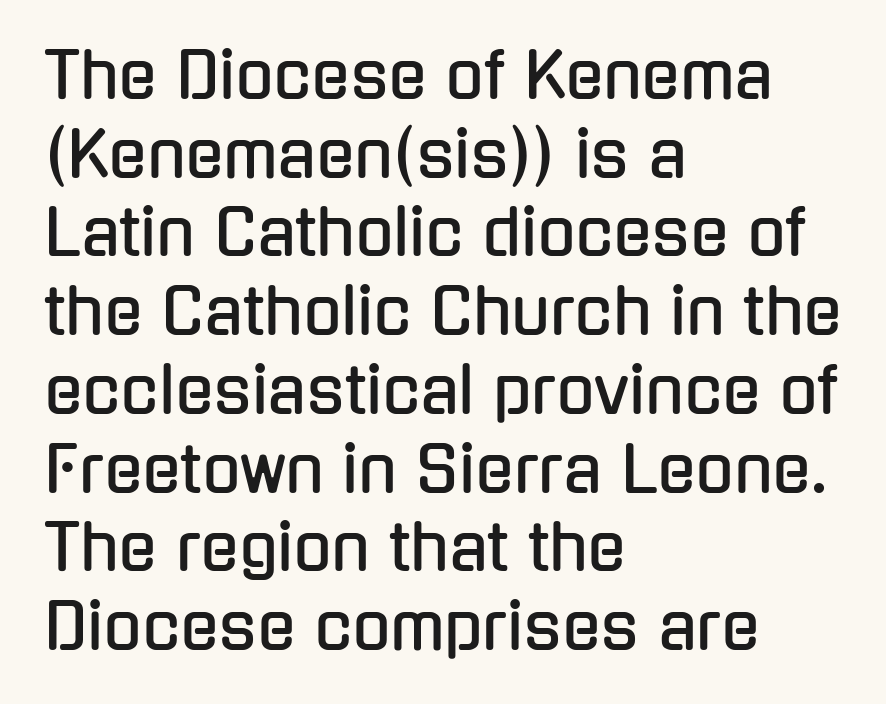
Typeset ragged right — the left edge is the straight one. Serif or sans? Sans — the stroke terminals are bare. The passage shown is typed in a proportional face where columns would drift. Designer's note — italics off, roman on. Vertical spacing — default. The space beneath each line is pristine and unruled.
